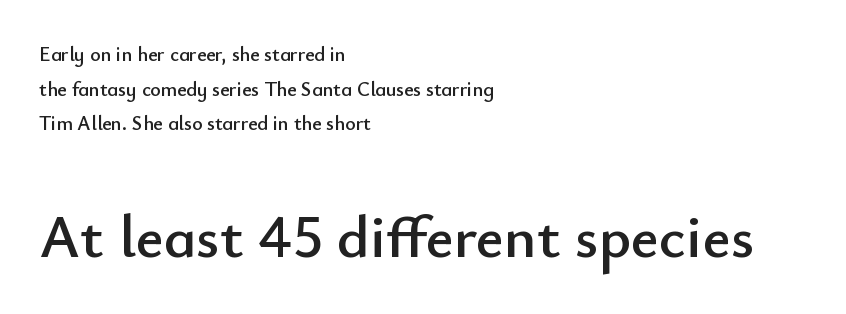
Q: Is the text italic (slanted)? A: No, it is upright.
Q: Is the typeface a serif or a sans-serif typeface? A: Sans-serif.
Q: Is the text underlined? A: No.
Q: How is the paragraph aligned? A: Left-aligned.
Q: Is the spacing between letters normal or unusually wide? A: Normal.
Q: Which block of text is set in a larger size, the first (top) or the second (bottom)? A: The second (bottom) one.
Q: Width (condensed, normal, or wide)? A: Normal.
Q: Stroke contrast? A: Low.
Q: x-height? A: Small.
Q: Monospaced? A: No.
